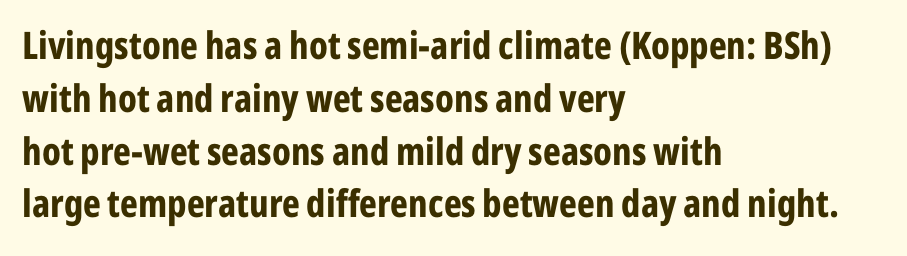
The strokes are fattened all the way to bold. Which margin do the lines hug? The left one — the right edge is uneven. Default kerning and tracking; the words read as compact shapes. These lines are rendered in a variable-pitch font.
